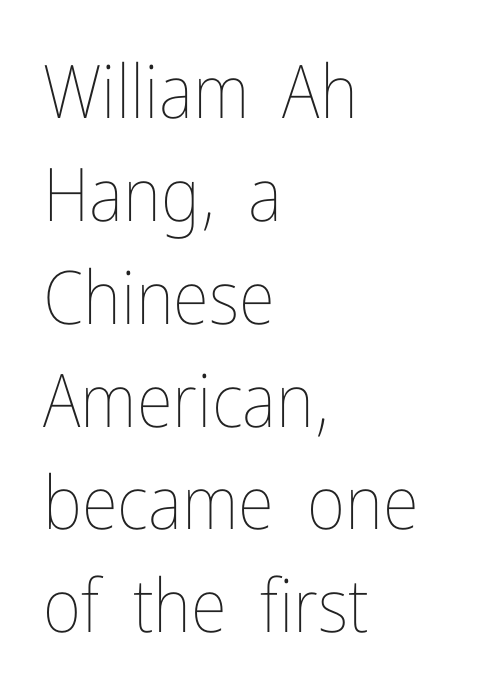
{"italic": "no", "bold": "no", "weight": "thin", "width": "condensed", "stroke_contrast": "low", "x_height": "medium", "monospaced": "no", "underline": "no", "align": "left", "line_spacing": "normal", "line_spacing_ratio": 1.39, "letter_spacing": "normal", "letter_spacing_em": 0.0, "glyph_px": 74}
